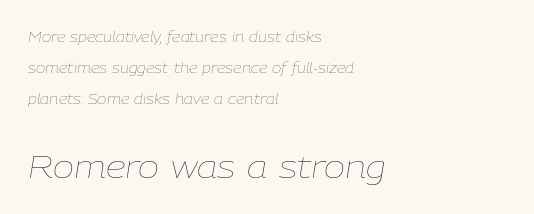
Type without underlining. The setting favours the left margin, as ordinary paragraphs usually do. The leading is generous, giving the passage an open texture. Think of a printed novel: that variable character pitch is what you see here. Designer's note — italics engaged. On a weight scale, this lands at 450 or below.
